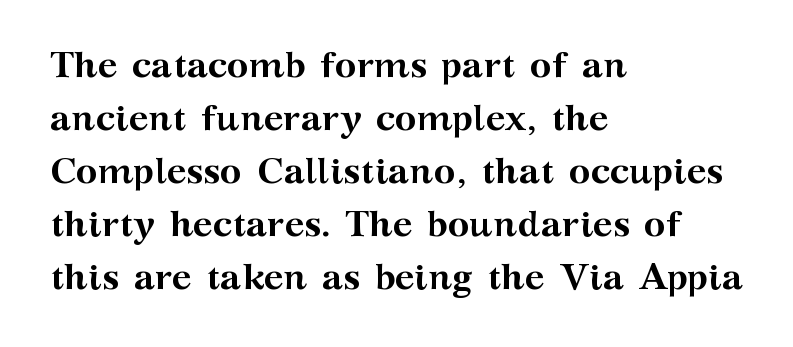
Q: Is the text bold? A: Yes.
Q: Is the text italic (slanted)? A: No, it is upright.
Q: Is the typeface a serif or a sans-serif typeface? A: Serif.
Q: Is the text underlined? A: No.
Q: How is the paragraph aligned? A: Left-aligned.
Q: Is the spacing between letters normal or unusually wide? A: Normal.
Q: Is the spacing between lines tight, normal or loose? A: Normal.
Q: Width (condensed, normal, or wide)? A: Wide.
Q: Stroke contrast? A: Medium.
Q: x-height? A: Medium.
Q: Monospaced? A: No.
